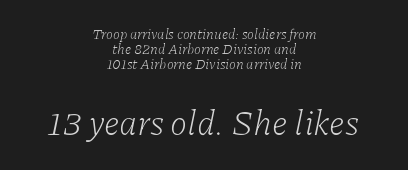
Letter spacing: default. You could not count columns in this text — the font is proportionally spaced. Quick note: interline space is minimal. Quick note: underline off. Observe the lean: these are italic letterforms. Type size steps up from the first block to the second.
